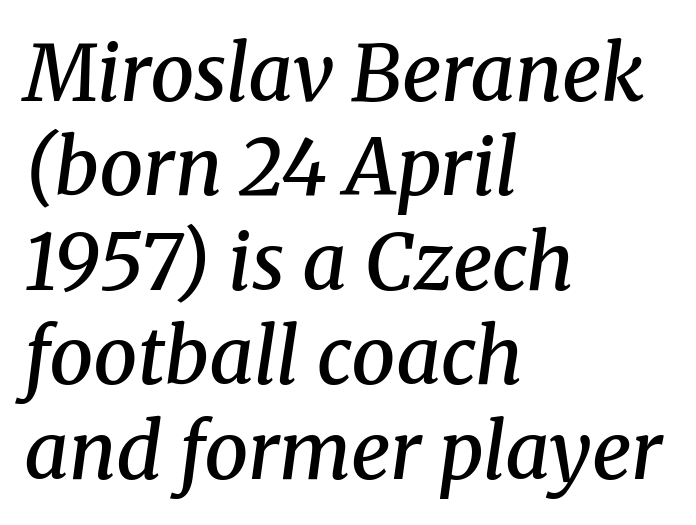
Q: Is the text bold? A: Semi-bold.
Q: Is the text italic (slanted)? A: Yes, it leans right by about 8 degrees.
Q: Is the typeface a serif or a sans-serif typeface? A: Serif.
Q: Is the text underlined? A: No.
Q: How is the paragraph aligned? A: Left-aligned.
Q: Is the spacing between letters normal or unusually wide? A: Normal.
Q: Width (condensed, normal, or wide)? A: Normal.
Q: Stroke contrast? A: Medium.
Q: x-height? A: Medium.
Q: Monospaced? A: No.
